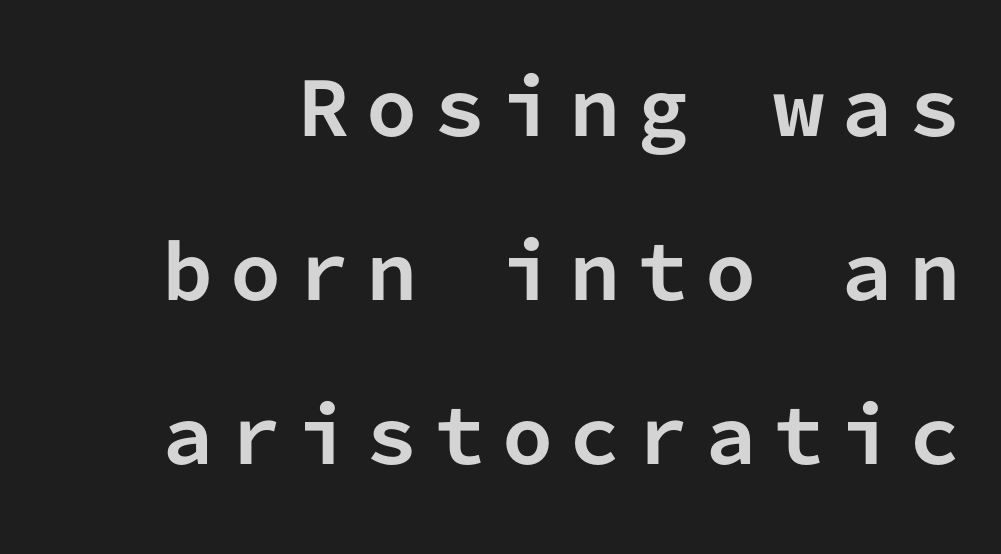
Q: Is the text bold? A: Yes.
Q: Is the text italic (slanted)? A: No, it is upright.
Q: Is the typeface a serif or a sans-serif typeface? A: Sans-serif.
Q: Is the text underlined? A: No.
Q: Is the spacing between letters normal or unusually wide? A: Unusually wide.
Q: Is the spacing between lines tight, normal or loose? A: Loose.
Q: Width (condensed, normal, or wide)? A: Normal.
Q: Stroke contrast? A: Low.
Q: x-height? A: Medium.
Q: Monospaced? A: Yes.
